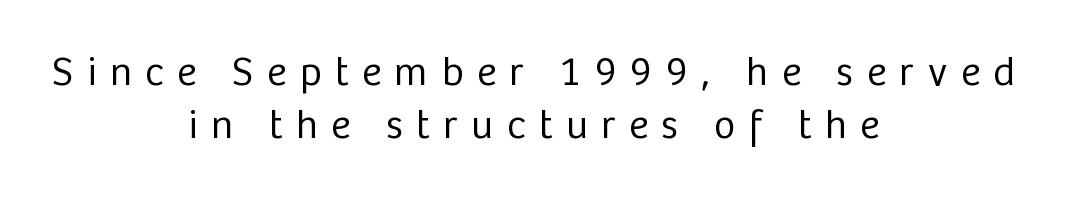
{"serif": "no", "italic": "no", "bold": "no", "weight": "regular", "width": "normal", "stroke_contrast": "low", "x_height": "medium", "monospaced": "no", "underline": "no", "align": "center", "line_spacing": "normal", "line_spacing_ratio": 1.29, "letter_spacing": "wide", "letter_spacing_em": 0.33, "glyph_px": 41}
